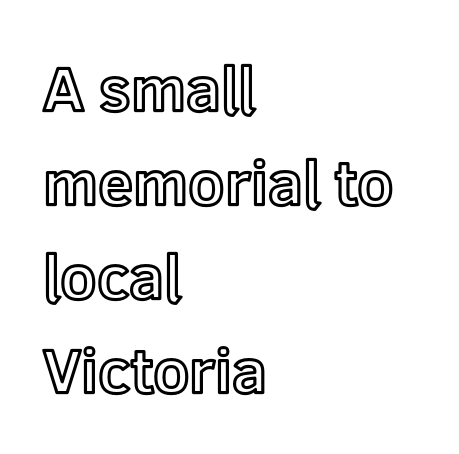
The image shows 63 px text type, upright; set left-aligned, normal line spacing (1.49x), normal letter spacing, not underlined; a medium x-height.
